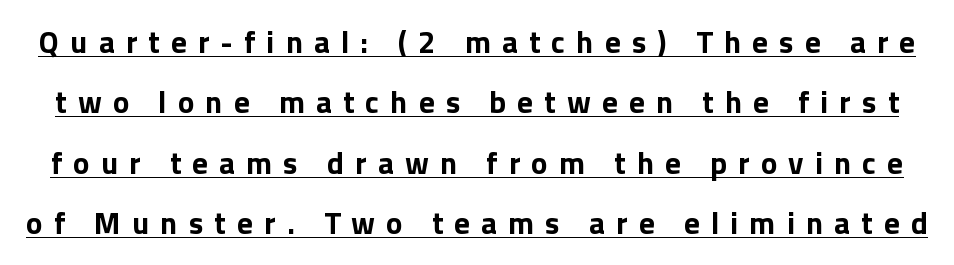
{"serif": "no", "italic": "no", "bold": "yes", "weight": "bold", "width": "normal", "x_height": "medium", "monospaced": "no", "underline": "yes", "line_spacing": "loose", "line_spacing_ratio": 1.95, "letter_spacing": "wide", "letter_spacing_em": 0.36, "glyph_px": 31}
